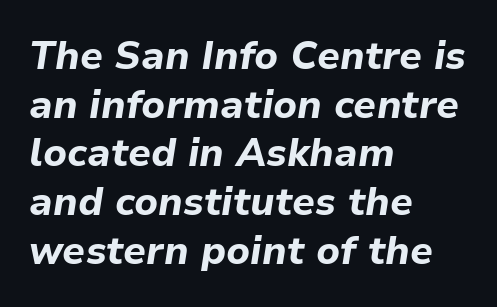
{"italic": "yes", "lean": "right", "slant_degrees": 9, "bold": "yes", "weight": "bold", "width": "normal", "stroke_contrast": "low", "x_height": "medium", "monospaced": "no", "underline": "no", "align": "left", "line_spacing": "normal", "line_spacing_ratio": 1.25, "letter_spacing": "normal", "letter_spacing_em": 0.0, "glyph_px": 39}
